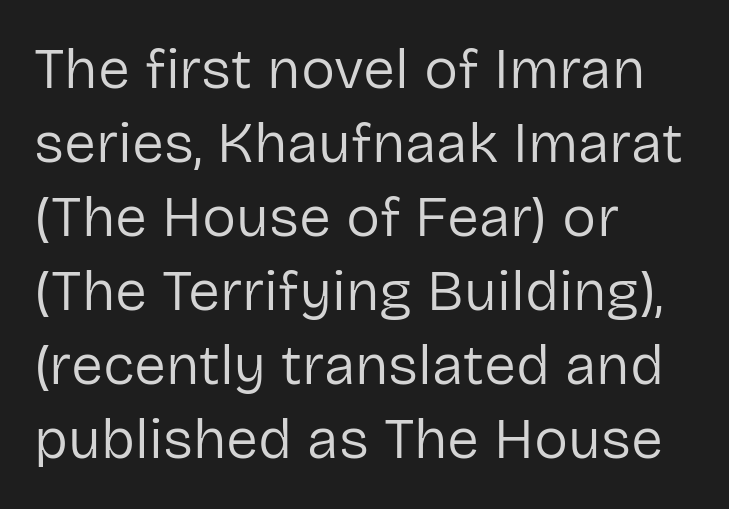
Q: Is the text bold? A: No.
Q: Is the text italic (slanted)? A: No, it is upright.
Q: Is the typeface a serif or a sans-serif typeface? A: Sans-serif.
Q: Is the text underlined? A: No.
Q: How is the paragraph aligned? A: Left-aligned.
Q: Is the spacing between letters normal or unusually wide? A: Normal.
Q: Is the spacing between lines tight, normal or loose? A: Normal.
Q: Width (condensed, normal, or wide)? A: Normal.
Q: Stroke contrast? A: Low.
Q: x-height? A: Medium.
Q: Monospaced? A: No.
